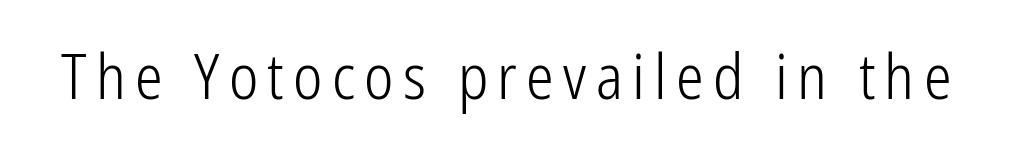
The image shows 62 px light, condensed sans-serif type, upright; set not underlined; low stroke contrast and a medium x-height.
